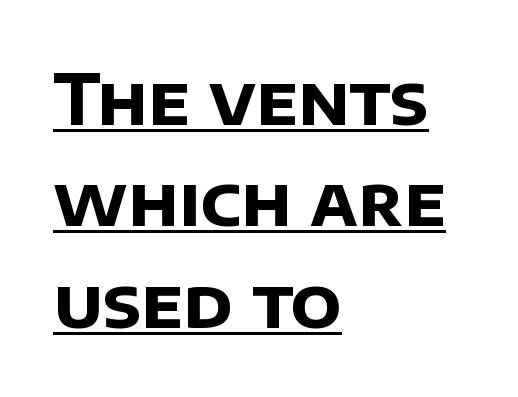
You can see a thin bar hugging the bottom of the glyphs. You can tell from the bare stems that sans-serif type was used. Look at the stroke-to-counter ratio: heavy, a bold. Looks like regular typesetting: each glyph gets only the width it needs.
